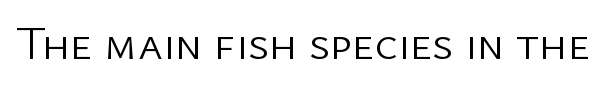
The image shows 47 px light sans-serif type, upright; set normal letter spacing, not underlined; low stroke contrast and a medium x-height.
